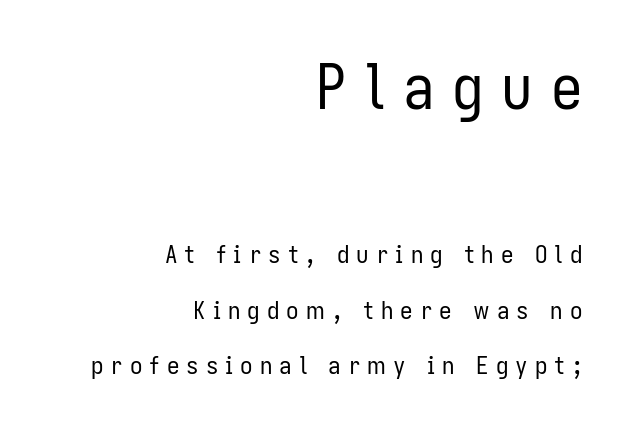
The image shows 63 px regular-weight, condensed sans-serif type, upright; set right-aligned, loose line spacing (2.22x), unusually wide letter spacing (+0.28 em), not underlined; the first (top) block is 2.52x larger; low stroke contrast and a medium x-height.
